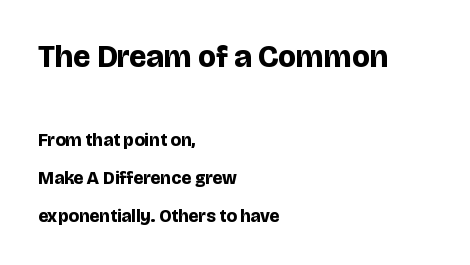
Q: Is the text bold? A: Yes.
Q: Is the text italic (slanted)? A: No, it is upright.
Q: Is the typeface a serif or a sans-serif typeface? A: Sans-serif.
Q: Is the text underlined? A: No.
Q: How is the paragraph aligned? A: Left-aligned.
Q: Is the spacing between letters normal or unusually wide? A: Normal.
Q: Is the spacing between lines tight, normal or loose? A: Loose.
Q: Which block of text is set in a larger size, the first (top) or the second (bottom)? A: The first (top) one.
Q: Width (condensed, normal, or wide)? A: Normal.
Q: Stroke contrast? A: Low.
Q: x-height? A: Large.
Q: Monospaced? A: No.
